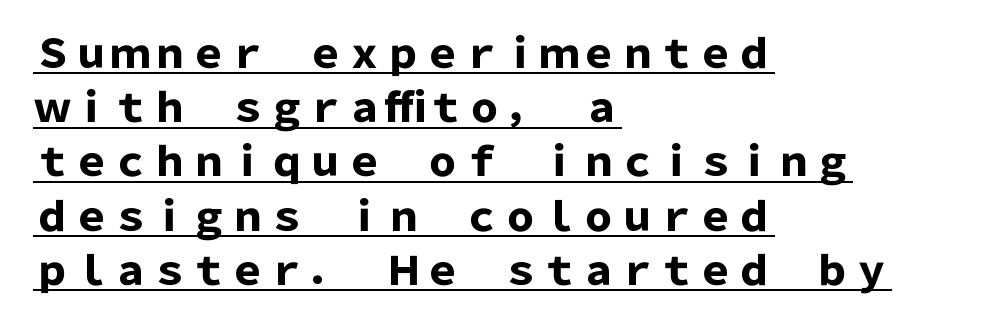
Leading: standard. Every character sits straight up, as roman type does. Letterform terminals end flat and unadorned throughout the passage. Students, this is bold: see how much ink each stroke carries. Character widths vary here, with narrow letters taking less room than wide ones. The text block is weighted toward the left margin, trailing off unevenly rightward.
